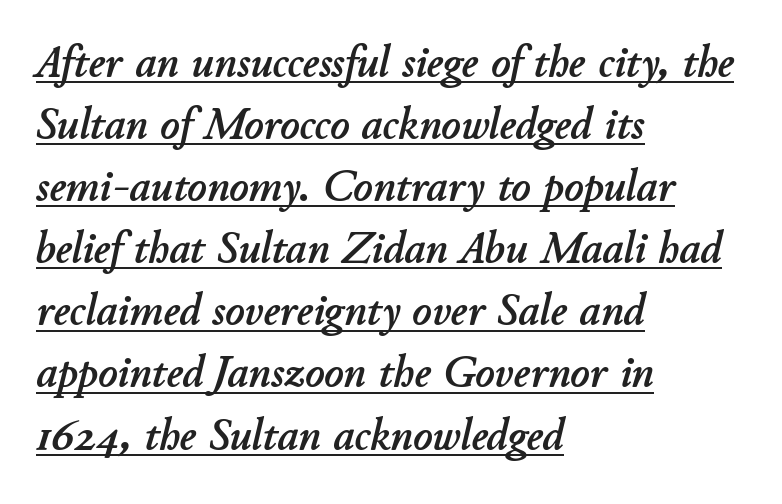
{"italic": "yes", "lean": "right", "slant_degrees": 11, "width": "normal", "stroke_contrast": "low", "x_height": "small", "monospaced": "no", "underline": "yes", "align": "left", "line_spacing": "normal", "line_spacing_ratio": 1.35, "letter_spacing": "normal", "letter_spacing_em": 0.0, "glyph_px": 46}
